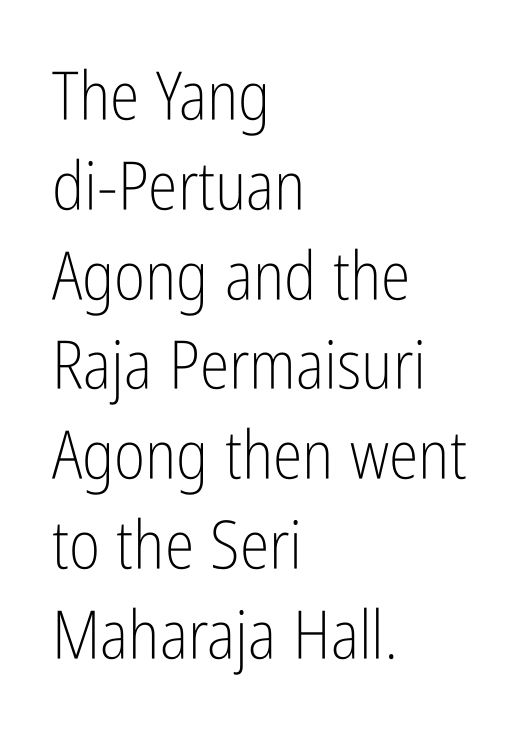
The image shows 67 px light, condensed sans-serif type, upright; set left-aligned, normal line spacing (1.34x), normal letter spacing, not underlined; low stroke contrast and a medium x-height.
